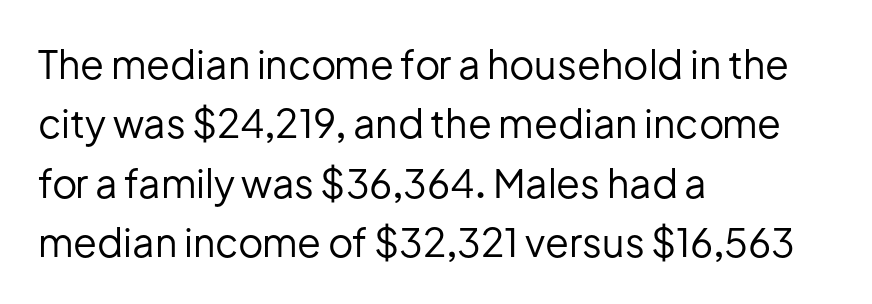
The image shows 39 px regular-weight sans-serif type, upright; set left-aligned, normal line spacing (1.52x), normal letter spacing, not underlined; low stroke contrast and a medium x-height.
